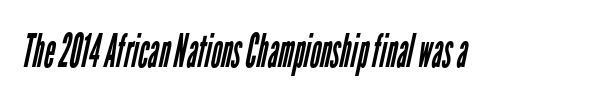
The cut favours lightness, reaching ordinary text weight at its darkest. Decoration check: the copy has no underline. This sample has the flowing, uneven cadence of proportional lettering. Unlike a traditional serif, this face leaves its strokes unadorned.
